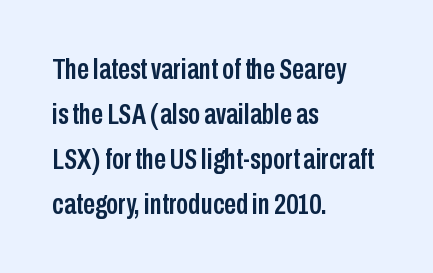
The image shows 30 px condensed sans-serif type, upright; set left-aligned, normal line spacing (1.5x), normal letter spacing, not underlined; low stroke contrast and a medium x-height.
